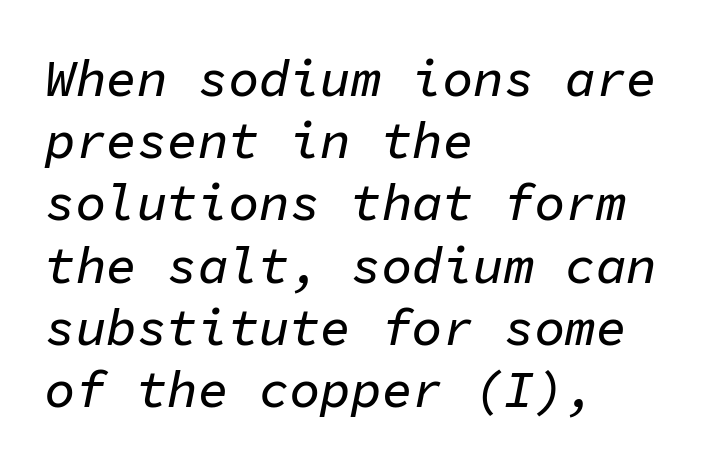
{"italic": "yes", "lean": "right", "slant_degrees": 11, "width": "normal", "stroke_contrast": "low", "x_height": "medium", "monospaced": "yes", "underline": "no", "align": "left", "line_spacing_ratio": 1.22, "letter_spacing": "normal", "letter_spacing_em": 0.0, "glyph_px": 51}
